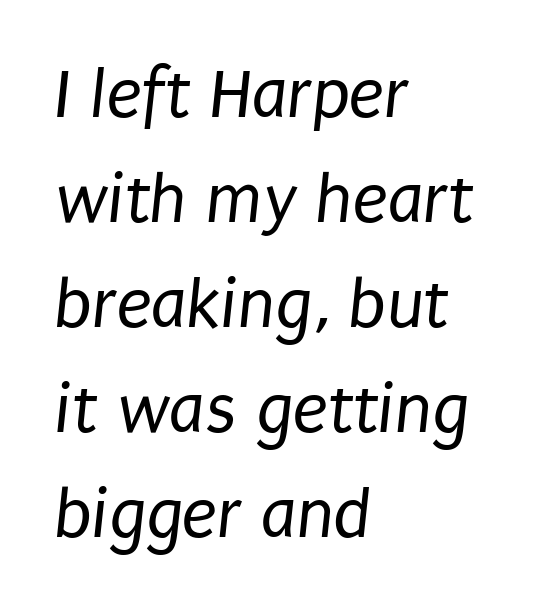
The image shows 72 px regular-weight, condensed sans-serif type; set left-aligned, normal line spacing (1.46x), normal letter spacing, not underlined; low stroke contrast and a large x-height.
